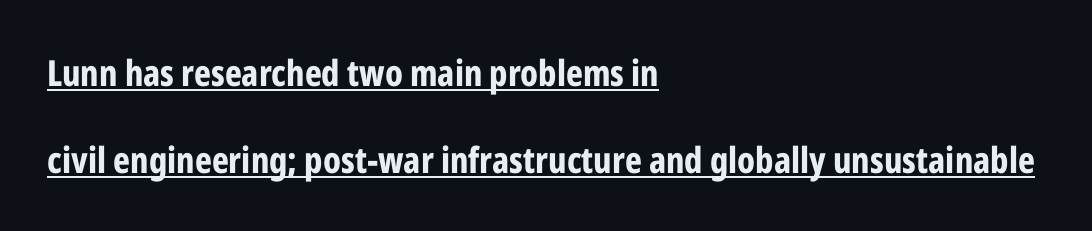
The image shows 36 px bold, condensed sans-serif type, upright; set left-aligned, loose line spacing (2.41x), normal letter spacing, underlined; low stroke contrast and a medium x-height.
